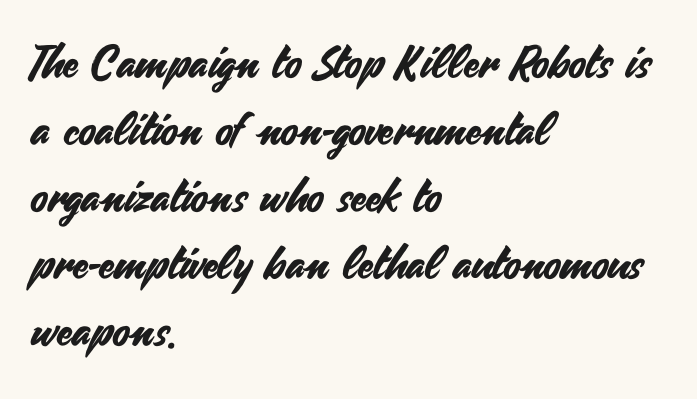
{"serif": "no", "width": "normal", "stroke_contrast": "medium", "x_height": "small", "monospaced": "no", "underline": "no", "align": "left", "line_spacing": "normal", "line_spacing_ratio": 1.49, "letter_spacing": "normal", "letter_spacing_em": 0.0, "glyph_px": 45}
